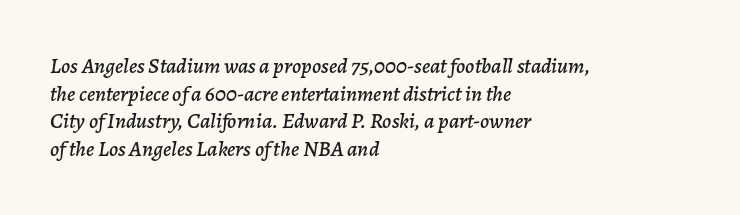
{"italic": "yes", "lean": "right", "slant_degrees": 7, "underline": "no", "align": "left", "line_spacing": "normal", "line_spacing_ratio": 1.26, "letter_spacing": "normal", "letter_spacing_em": 0.0, "glyph_px": 22}
